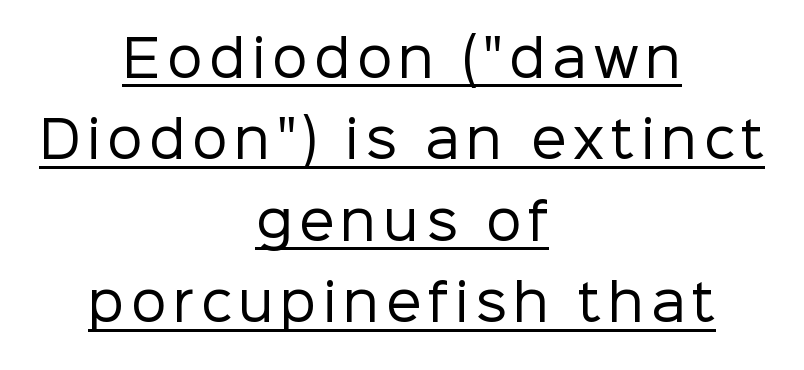
{"serif": "no", "italic": "no", "bold": "no", "weight": "regular", "width": "normal", "stroke_contrast": "low", "x_height": "medium", "monospaced": "no", "underline": "yes", "align": "center", "line_spacing": "normal", "line_spacing_ratio": 1.63, "glyph_px": 50}
